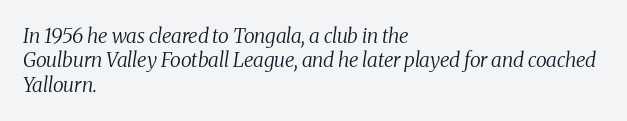
Q: Is the text bold? A: No.
Q: Is the text italic (slanted)? A: Yes, it leans right by about 8 degrees.
Q: Is the text underlined? A: No.
Q: How is the paragraph aligned? A: Left-aligned.
Q: Is the spacing between letters normal or unusually wide? A: Normal.
